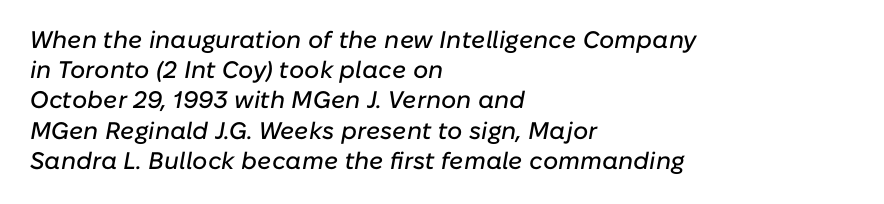
The space directly below the letters is spotless. Does the lettering tilt? It does — this is italic. These lines are set flush left with a ragged right edge. Does the leading feel generous? No, just average. Nothing unusual about the tracking: characters are spaced as the font intends.
